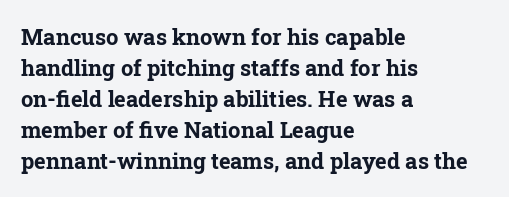
The image shows 22 px bold type, upright; set left-aligned, normal line spacing (1.41x), normal letter spacing, not underlined.
